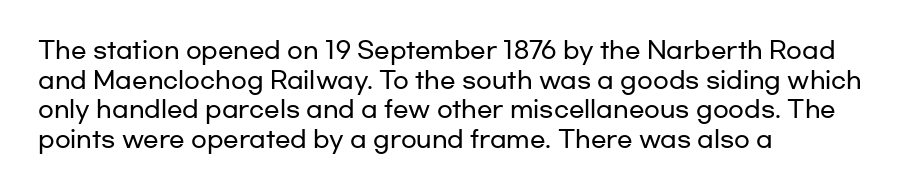
{"italic": "no", "underline": "no", "align": "left", "line_spacing": "normal", "line_spacing_ratio": 1.29, "letter_spacing": "normal", "letter_spacing_em": 0.0, "glyph_px": 23}
